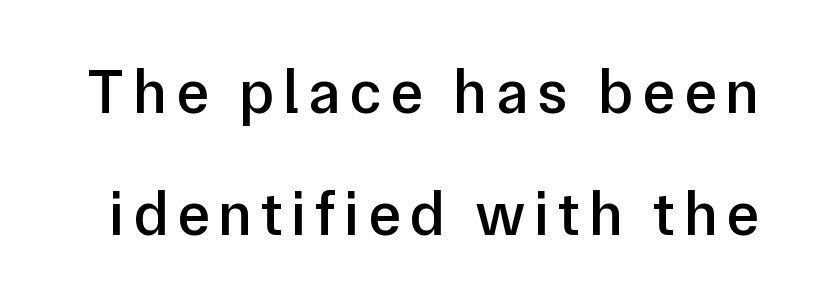
{"serif": "no", "italic": "no", "bold": "semi", "weight": "semibold", "width": "normal", "stroke_contrast": "low", "x_height": "medium", "monospaced": "no", "underline": "no", "line_spacing": "loose", "line_spacing_ratio": 1.96, "glyph_px": 62}
